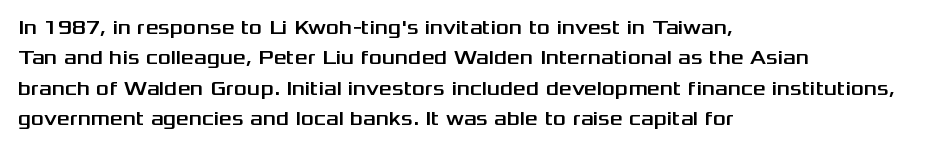
{"italic": "no", "underline": "no", "align": "left", "line_spacing": "normal", "line_spacing_ratio": 1.52, "letter_spacing": "normal", "letter_spacing_em": 0.0, "glyph_px": 20}
